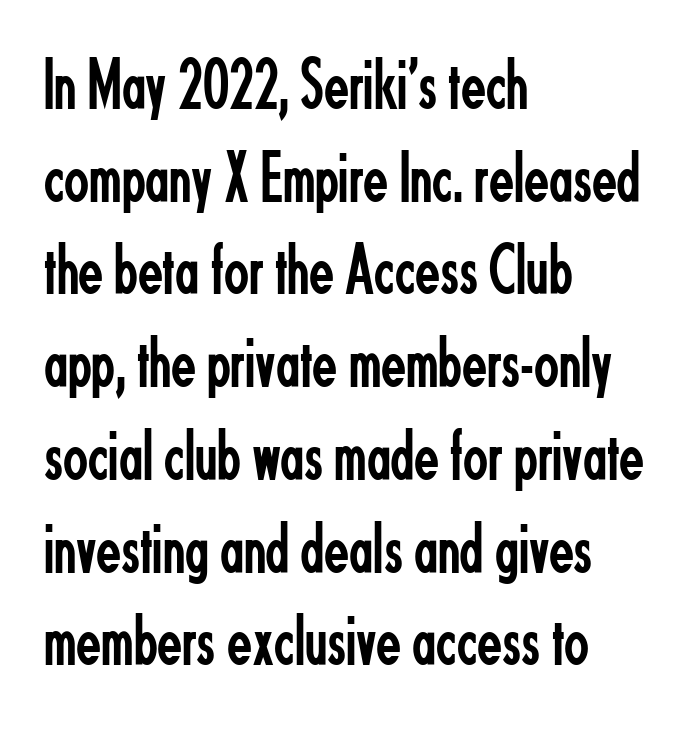
Q: Is the text bold? A: No.
Q: Is the text italic (slanted)? A: No, it is upright.
Q: Is the typeface a serif or a sans-serif typeface? A: Sans-serif.
Q: Is the text underlined? A: No.
Q: How is the paragraph aligned? A: Left-aligned.
Q: Is the spacing between letters normal or unusually wide? A: Normal.
Q: Is the spacing between lines tight, normal or loose? A: Normal.
Q: Width (condensed, normal, or wide)? A: Condensed.
Q: Stroke contrast? A: Low.
Q: x-height? A: Small.
Q: Monospaced? A: No.
